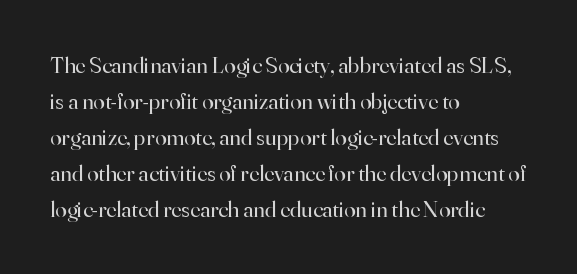
Q: Is the text bold? A: No.
Q: Is the text italic (slanted)? A: No, it is upright.
Q: Is the text underlined? A: No.
Q: How is the paragraph aligned? A: Left-aligned.
Q: Is the spacing between letters normal or unusually wide? A: Normal.
Q: Is the spacing between lines tight, normal or loose? A: Normal.
